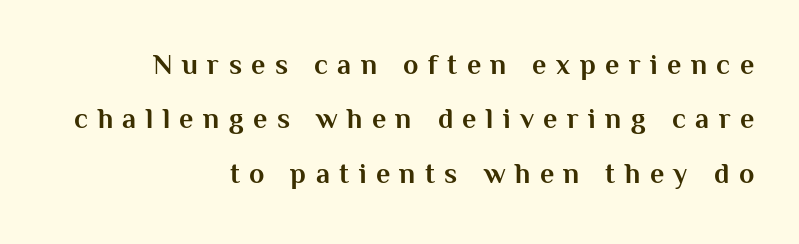
{"serif": "no", "italic": "no", "bold": "yes", "weight": "bold", "width": "normal", "stroke_contrast": "medium", "x_height": "medium", "monospaced": "no", "underline": "no", "align": "right", "line_spacing": "loose", "line_spacing_ratio": 1.94, "letter_spacing": "wide", "letter_spacing_em": 0.34, "glyph_px": 28}
